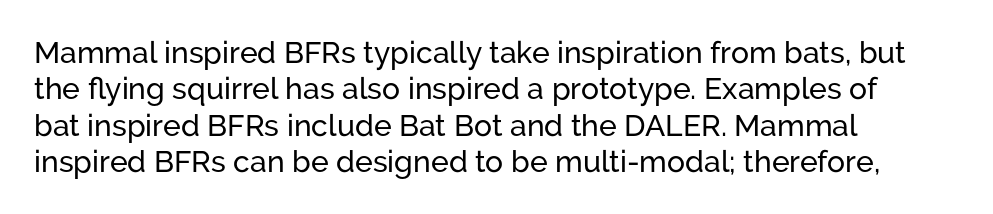
The image shows 30 px sans-serif type, upright; set left-aligned, line spacing 1.21x, normal letter spacing, not underlined; low stroke contrast and a medium x-height.
